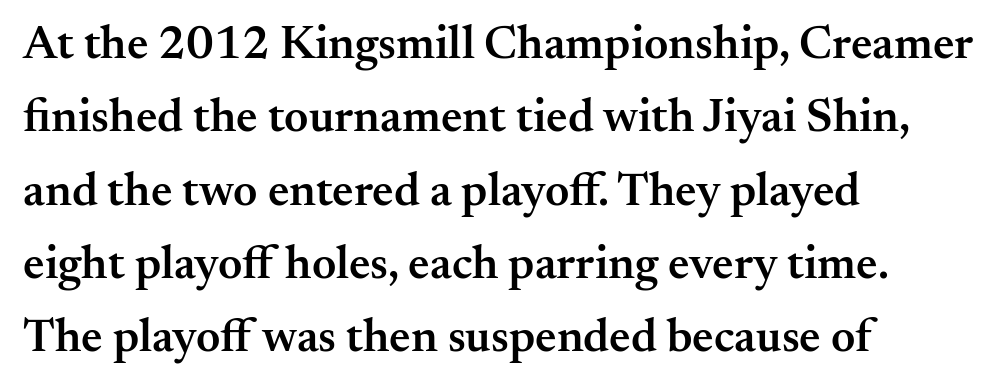
The image shows 47 px semibold serif type, upright; set left-aligned, normal line spacing (1.56x), normal letter spacing, not underlined; medium stroke contrast and a small x-height.
